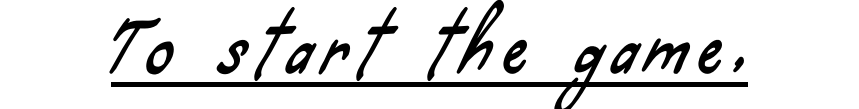
{"serif": "no", "width": "condensed", "stroke_contrast": "low", "x_height": "small", "monospaced": "no", "underline": "yes", "glyph_px": 66}
